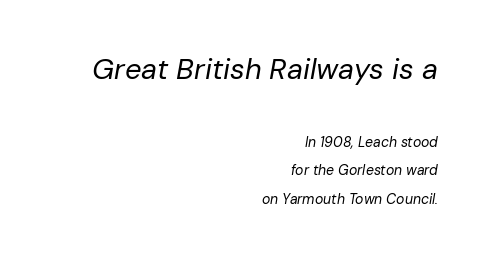
The rendering anchors every line to the right-hand side. It's the slanting kind of type. Descender tails drop into unmarked territory. A typesetter would call this leading open, well beyond the default.
